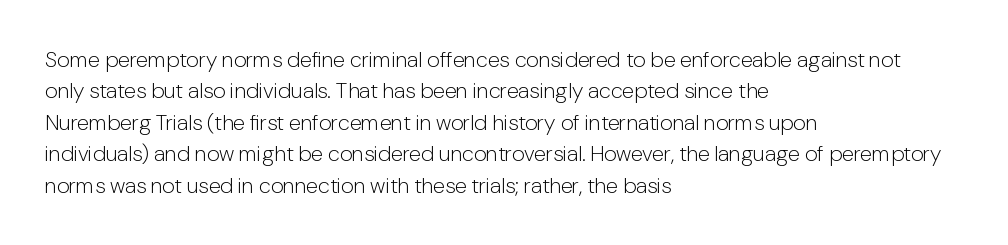
{"italic": "no", "bold": "no", "underline": "no", "align": "left", "line_spacing": "normal", "line_spacing_ratio": 1.43, "letter_spacing": "normal", "letter_spacing_em": 0.0, "glyph_px": 22}
